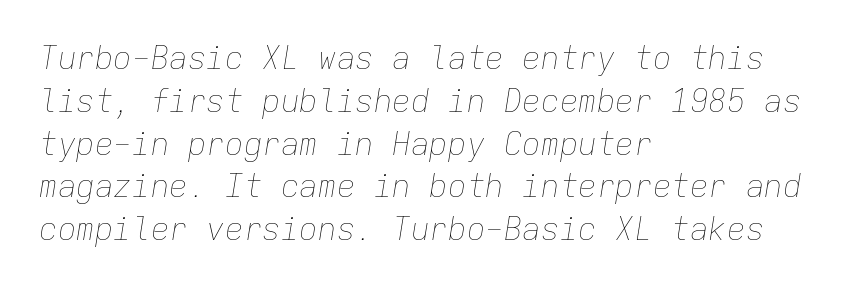
Q: Is the text bold? A: No.
Q: Is the text italic (slanted)? A: Yes, it leans right by about 9 degrees.
Q: Is the text underlined? A: No.
Q: How is the paragraph aligned? A: Left-aligned.
Q: Is the spacing between letters normal or unusually wide? A: Normal.
Q: Is the spacing between lines tight, normal or loose? A: Normal.
Q: Width (condensed, normal, or wide)? A: Normal.
Q: Stroke contrast? A: Low.
Q: x-height? A: Medium.
Q: Monospaced? A: Yes.
